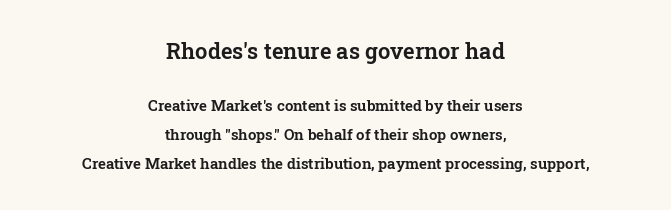
{"italic": "no", "underline": "no", "align": "center", "line_spacing": "loose", "line_spacing_ratio": 1.94, "letter_spacing": "normal", "letter_spacing_em": 0.0, "larger_block": "first", "size_ratio": 1.47, "glyph_px": 22}
